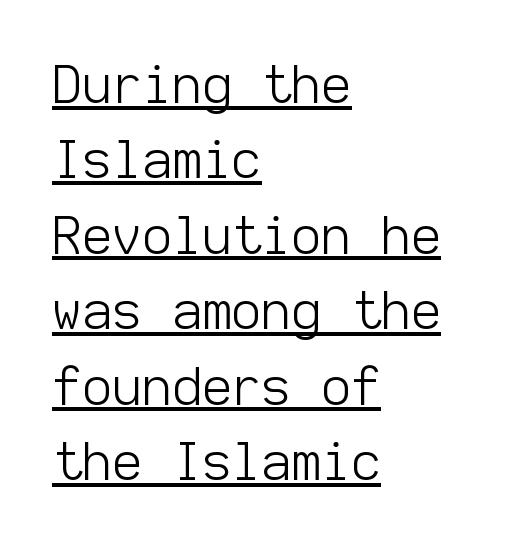
The image shows 52 px light sans-serif type, upright, monospaced; set left-aligned, normal line spacing (1.45x), normal letter spacing, underlined; low stroke contrast and a medium x-height.
